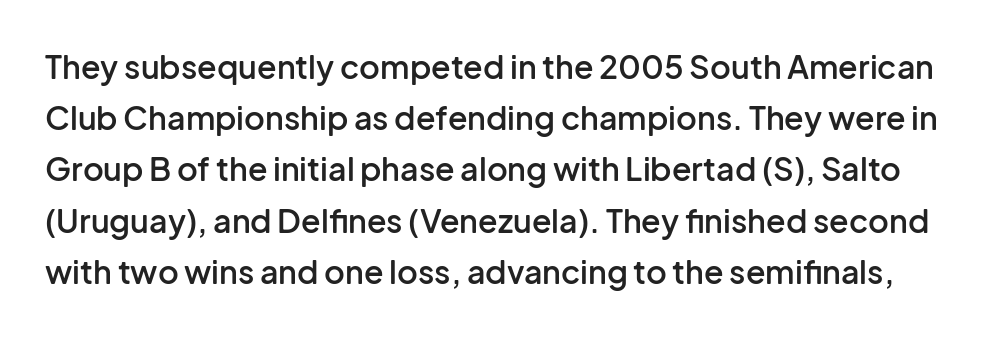
Q: Is the text bold? A: Semi-bold.
Q: Is the text italic (slanted)? A: No, it is upright.
Q: Is the typeface a serif or a sans-serif typeface? A: Sans-serif.
Q: Is the text underlined? A: No.
Q: Is the spacing between letters normal or unusually wide? A: Normal.
Q: Is the spacing between lines tight, normal or loose? A: Normal.
Q: Width (condensed, normal, or wide)? A: Normal.
Q: Stroke contrast? A: Low.
Q: x-height? A: Medium.
Q: Monospaced? A: No.
